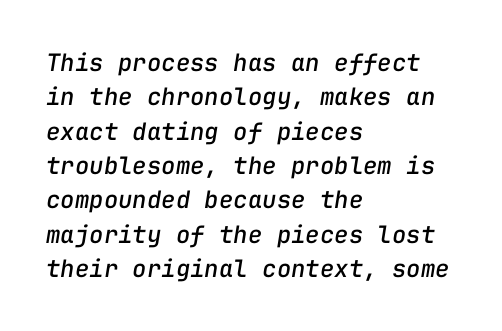
{"italic": "yes", "lean": "right", "slant_degrees": 9, "underline": "no", "align": "left", "line_spacing": "normal", "line_spacing_ratio": 1.43, "letter_spacing": "normal", "letter_spacing_em": 0.0, "glyph_px": 24}
